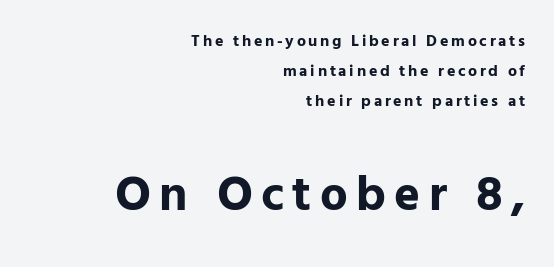
Q: Is the text bold? A: Yes.
Q: Is the text italic (slanted)? A: No, it is upright.
Q: Is the typeface a serif or a sans-serif typeface? A: Sans-serif.
Q: Is the text underlined? A: No.
Q: How is the paragraph aligned? A: Right-aligned.
Q: Which block of text is set in a larger size, the first (top) or the second (bottom)? A: The second (bottom) one.
Q: Width (condensed, normal, or wide)? A: Normal.
Q: Stroke contrast? A: Low.
Q: x-height? A: Medium.
Q: Monospaced? A: No.
